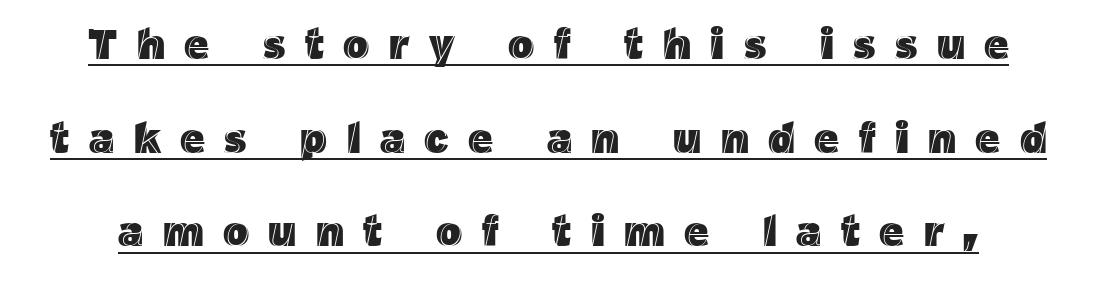
This rendering features underlined lettering. Each letter keeps its own natural width here, so spacing adapts to shape. Whoever set this chose breathing room over compactness in the vertical rhythm. Designer's note — italics off, roman on. The letterforms stand isolated, each surrounded by extra space.
